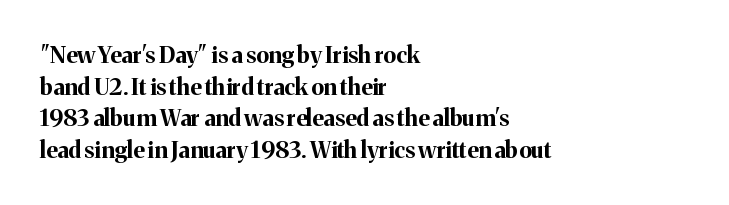
Q: Is the text bold? A: Yes.
Q: Is the text italic (slanted)? A: No, it is upright.
Q: Is the text underlined? A: No.
Q: How is the paragraph aligned? A: Left-aligned.
Q: Is the spacing between letters normal or unusually wide? A: Normal.
Q: Is the spacing between lines tight, normal or loose? A: Normal.
